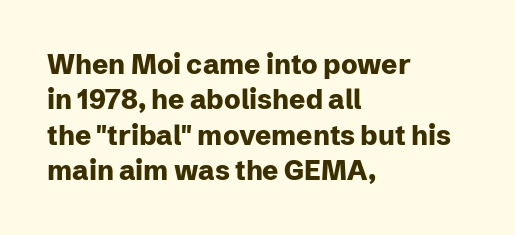
The image shows 27 px bold type, upright; set left-aligned, normal line spacing (1.31x), normal letter spacing, not underlined.
